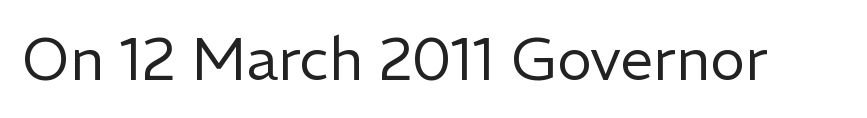
These lines are composed in type without serifs. The zone under the glyphs is completely vacant. Glyph-to-glyph distance matches everyday printed text. You could not count columns in this text — the font is proportionally spaced. In terms of posture, this sample is upright.
